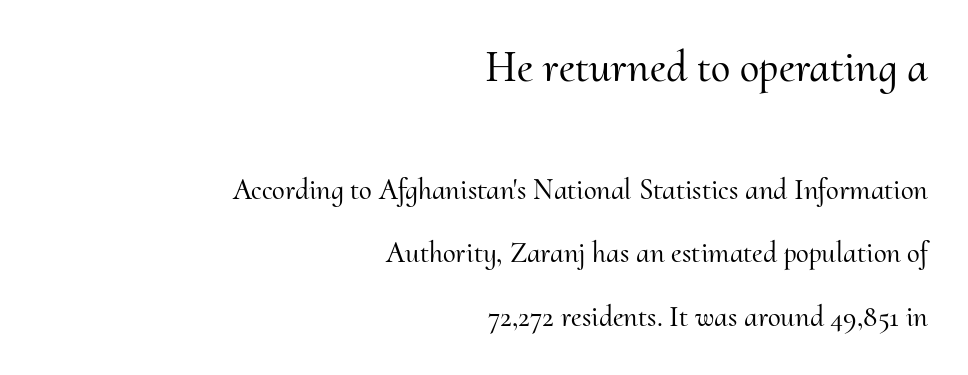
Q: Is the text italic (slanted)? A: No, it is upright.
Q: Is the typeface a serif or a sans-serif typeface? A: Serif.
Q: Is the text underlined? A: No.
Q: How is the paragraph aligned? A: Right-aligned.
Q: Is the spacing between letters normal or unusually wide? A: Normal.
Q: Is the spacing between lines tight, normal or loose? A: Loose.
Q: Which block of text is set in a larger size, the first (top) or the second (bottom)? A: The first (top) one.
Q: Width (condensed, normal, or wide)? A: Normal.
Q: Stroke contrast? A: Medium.
Q: x-height? A: Small.
Q: Monospaced? A: No.
